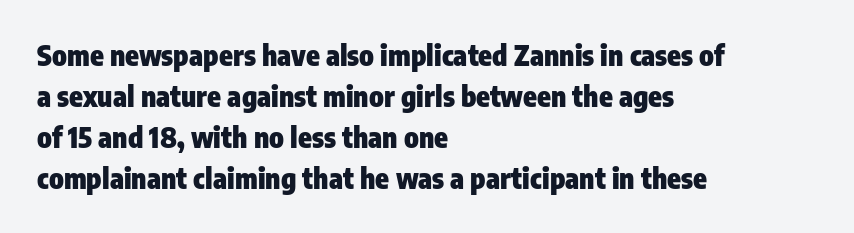
Q: Is the text bold? A: Yes.
Q: Is the text italic (slanted)? A: No, it is upright.
Q: Is the typeface a serif or a sans-serif typeface? A: Sans-serif.
Q: Is the text underlined? A: No.
Q: How is the paragraph aligned? A: Left-aligned.
Q: Is the spacing between letters normal or unusually wide? A: Normal.
Q: Is the spacing between lines tight, normal or loose? A: Normal.
Q: Width (condensed, normal, or wide)? A: Condensed.
Q: Stroke contrast? A: Low.
Q: x-height? A: Medium.
Q: Monospaced? A: No.
